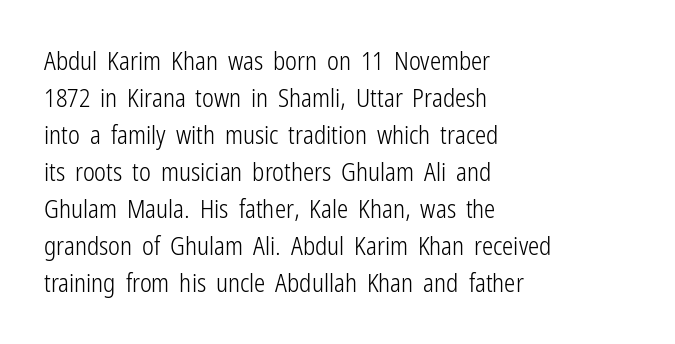
A typesetter would call this leading conventional body-copy spacing. Descender tails drop into unmarked territory. Visually the block forms a straight wall on the left and a jagged coastline on the right. Do the letters lean? They stand straight.
